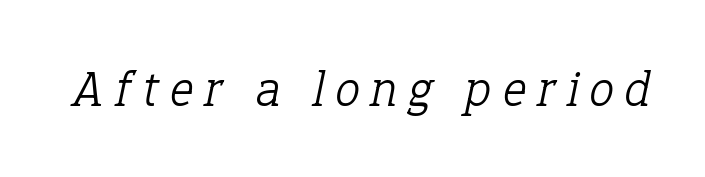
The image shows 50 px light serif type, italic (leaning right); set unusually wide letter spacing (+0.23 em), not underlined; low stroke contrast and a medium x-height.
